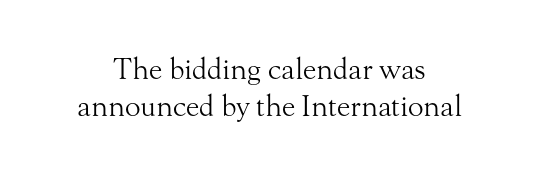
Q: Is the text bold? A: No.
Q: Is the text italic (slanted)? A: No, it is upright.
Q: Is the typeface a serif or a sans-serif typeface? A: Serif.
Q: Is the text underlined? A: No.
Q: How is the paragraph aligned? A: Centered.
Q: Is the spacing between letters normal or unusually wide? A: Normal.
Q: Is the spacing between lines tight, normal or loose? A: Normal.
Q: Width (condensed, normal, or wide)? A: Normal.
Q: Stroke contrast? A: Medium.
Q: x-height? A: Small.
Q: Monospaced? A: No.
